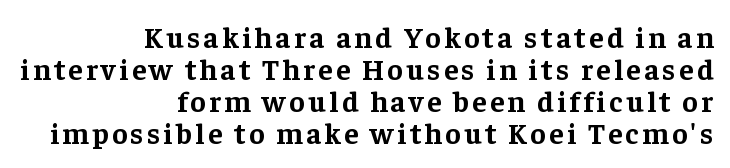
The image shows 29 px bold serif type, upright; set right-aligned, tight line spacing (1.1x), not underlined; low stroke contrast and a medium x-height.
